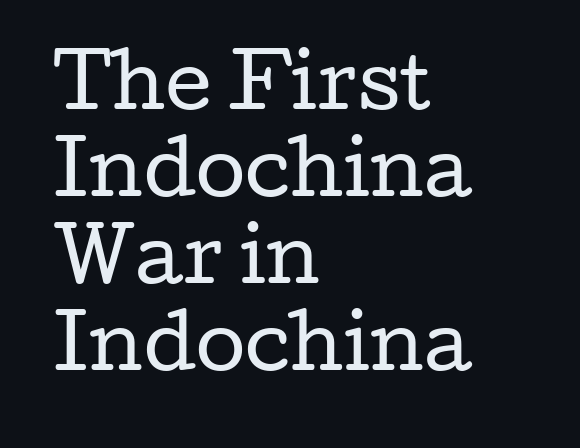
{"serif": "yes", "italic": "no", "bold": "no", "weight": "regular", "width": "wide", "stroke_contrast": "low", "x_height": "medium", "monospaced": "no", "underline": "no", "align": "left", "line_spacing_ratio": 1.21, "letter_spacing": "normal", "letter_spacing_em": 0.0, "glyph_px": 72}
